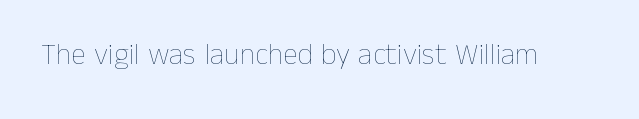
{"italic": "no", "bold": "no", "weight": "thin", "width": "normal", "stroke_contrast": "low", "x_height": "medium", "monospaced": "no", "underline": "no", "letter_spacing": "normal", "letter_spacing_em": 0.0, "glyph_px": 30}
